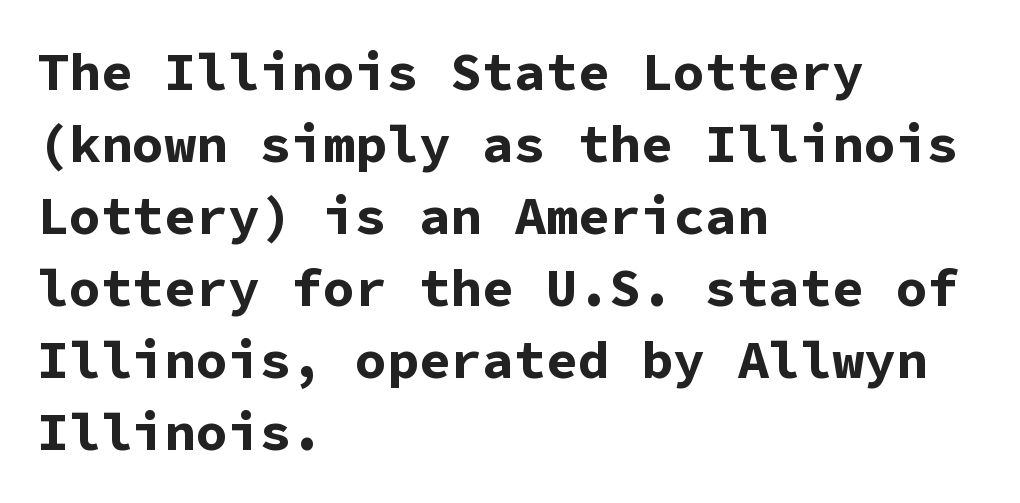
Q: Is the text bold? A: Yes.
Q: Is the text italic (slanted)? A: No, it is upright.
Q: Is the typeface a serif or a sans-serif typeface? A: Sans-serif.
Q: Is the text underlined? A: No.
Q: How is the paragraph aligned? A: Left-aligned.
Q: Is the spacing between letters normal or unusually wide? A: Normal.
Q: Is the spacing between lines tight, normal or loose? A: Normal.
Q: Width (condensed, normal, or wide)? A: Normal.
Q: Stroke contrast? A: Low.
Q: x-height? A: Medium.
Q: Monospaced? A: Yes.
